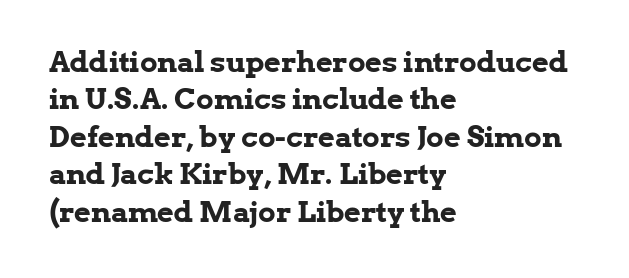
The image shows 29 px bold serif type, upright; set left-aligned, normal line spacing (1.29x), normal letter spacing, not underlined; low stroke contrast and a medium x-height.
